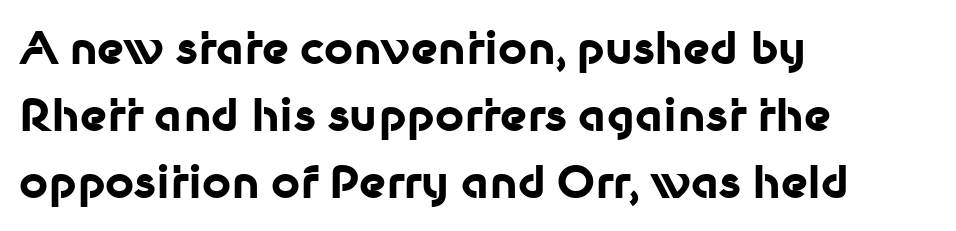
Q: Is the text bold? A: Yes.
Q: Is the text italic (slanted)? A: No, it is upright.
Q: Is the typeface a serif or a sans-serif typeface? A: Sans-serif.
Q: Is the text underlined? A: No.
Q: How is the paragraph aligned? A: Left-aligned.
Q: Is the spacing between letters normal or unusually wide? A: Normal.
Q: Is the spacing between lines tight, normal or loose? A: Normal.
Q: Width (condensed, normal, or wide)? A: Normal.
Q: Stroke contrast? A: Low.
Q: x-height? A: Medium.
Q: Monospaced? A: No.
